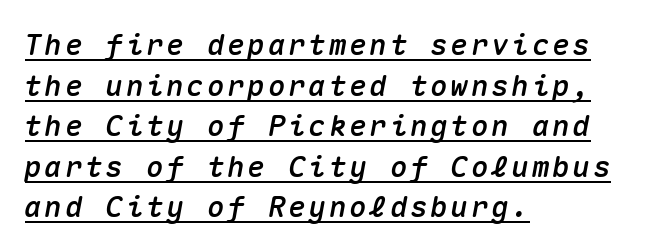
The image shows 29 px text type, italic (leaning right), monospaced; set left-aligned, normal line spacing (1.4x), underlined; medium stroke contrast and a medium x-height.
